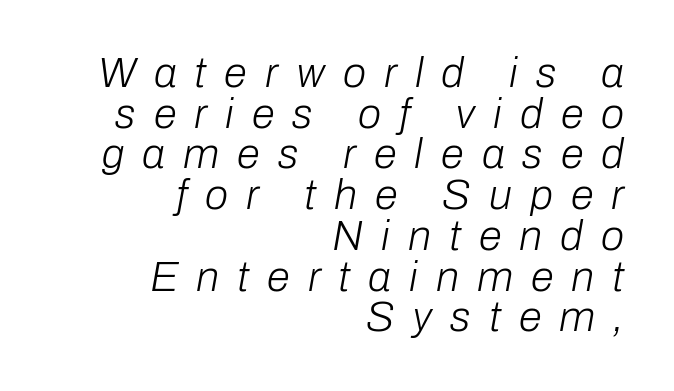
Q: Is the text bold? A: No.
Q: Is the text italic (slanted)? A: Yes, it leans right by about 10 degrees.
Q: Is the text underlined? A: No.
Q: How is the paragraph aligned? A: Right-aligned.
Q: Is the spacing between letters normal or unusually wide? A: Unusually wide.
Q: Is the spacing between lines tight, normal or loose? A: Tight.
Q: Width (condensed, normal, or wide)? A: Normal.
Q: Stroke contrast? A: Low.
Q: x-height? A: Medium.
Q: Monospaced? A: No.
